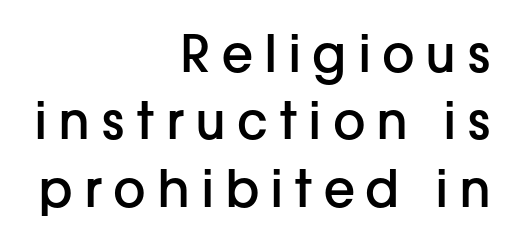
Q: Is the text bold? A: Semi-bold.
Q: Is the text italic (slanted)? A: No, it is upright.
Q: Is the typeface a serif or a sans-serif typeface? A: Sans-serif.
Q: Is the text underlined? A: No.
Q: How is the paragraph aligned? A: Right-aligned.
Q: Is the spacing between letters normal or unusually wide? A: Unusually wide.
Q: Is the spacing between lines tight, normal or loose? A: Normal.
Q: Width (condensed, normal, or wide)? A: Normal.
Q: Stroke contrast? A: Low.
Q: x-height? A: Medium.
Q: Monospaced? A: No.
